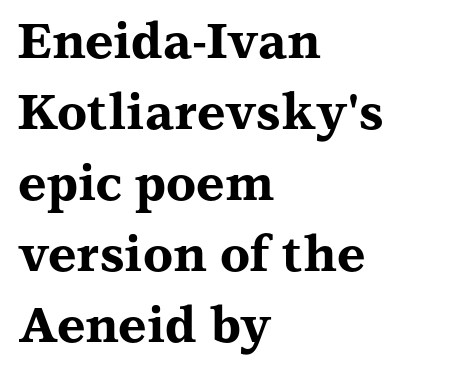
Q: Is the text bold? A: Yes.
Q: Is the text italic (slanted)? A: No, it is upright.
Q: Is the typeface a serif or a sans-serif typeface? A: Serif.
Q: Is the text underlined? A: No.
Q: How is the paragraph aligned? A: Left-aligned.
Q: Is the spacing between letters normal or unusually wide? A: Normal.
Q: Is the spacing between lines tight, normal or loose? A: Normal.
Q: Width (condensed, normal, or wide)? A: Wide.
Q: Stroke contrast? A: Medium.
Q: x-height? A: Medium.
Q: Monospaced? A: No.
